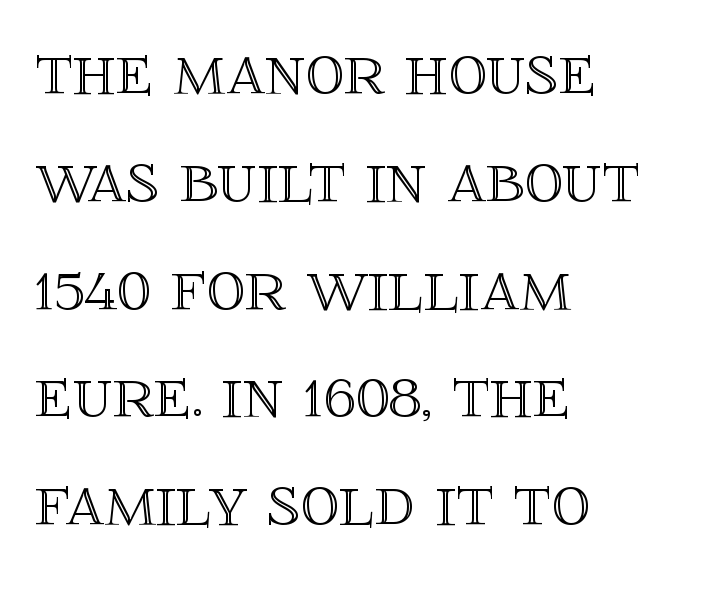
This sample has the flowing, uneven cadence of proportional lettering. The typography opts for an upright posture over an oblique one. The passage is arranged the way most books set body copy — flush left. Characters follow at the spacing the type designer built in. This sample keeps an unexceptional amount of space between lines. Anything drawn beneath the words? Only blank space.
